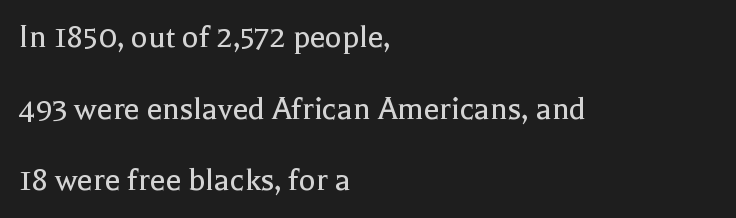
Posture: upright roman. The passage shown is not bold in any degree. Standard letterfit; no display-style spreading of the glyphs. This rendering employs a face with finishing strokes, i.e., a serif.
